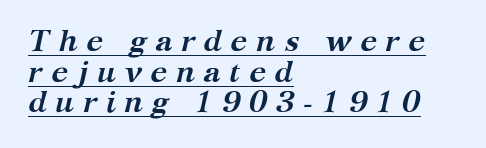
{"serif": "yes", "italic": "yes", "lean": "right", "slant_degrees": 12, "bold": "yes", "weight": "semibold", "width": "normal", "stroke_contrast": "medium", "x_height": "medium", "monospaced": "no", "underline": "yes", "align": "left", "line_spacing": "tight", "line_spacing_ratio": 0.99, "letter_spacing": "wide", "letter_spacing_em": 0.27, "glyph_px": 31}
